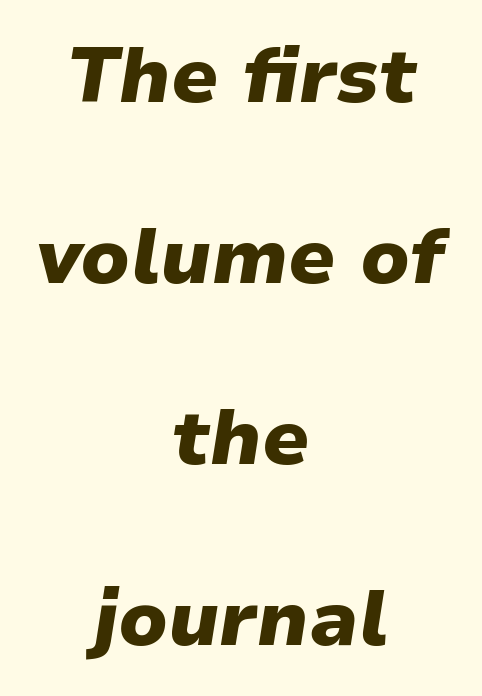
Do the characters align in a grid? No, the font is proportional. Inter-character spacing is left at the font's built-in metrics. Bare-footed words on every line. Widely set lines give the paragraph a tall, airy silhouette. Emphasis-style slanted type is in use. These words are printed bold, with thick strokes throughout.
